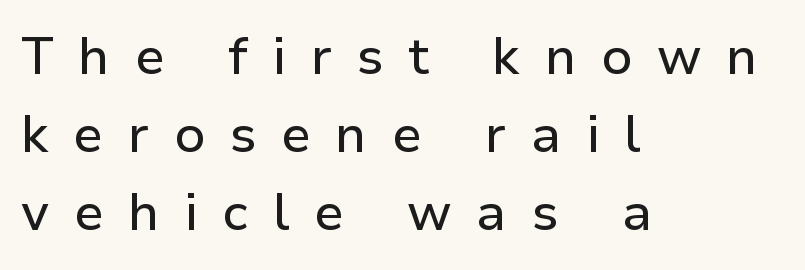
In terms of letterform style, serifs are entirely absent. Varying glyph widths throughout — classic text-font behaviour. Quick note: underline off. Line spacing here is normal. Display-style spreading of the glyphs; the letterfit is very open.
